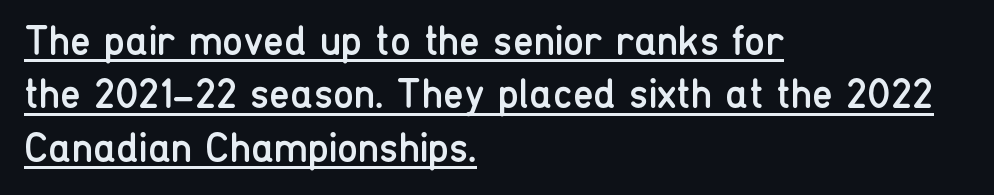
The block of text has a typical density, with ordinary space between rows. The rendering shows plain stroke endings on the letterforms — a sans-serif design. This is the regular roman posture of the typeface. Looks like regular typesetting: each glyph gets only the width it needs. The letterforms sit at book weight or below.
